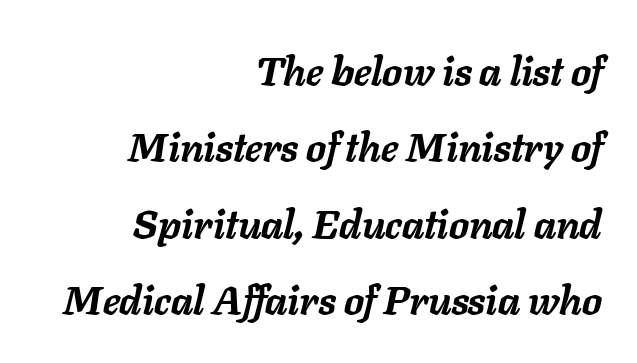
Q: Is the text bold? A: Yes.
Q: Is the text italic (slanted)? A: Yes, it leans right by about 11 degrees.
Q: Is the text underlined? A: No.
Q: How is the paragraph aligned? A: Right-aligned.
Q: Is the spacing between letters normal or unusually wide? A: Normal.
Q: Is the spacing between lines tight, normal or loose? A: Loose.
Q: Width (condensed, normal, or wide)? A: Normal.
Q: Stroke contrast? A: Low.
Q: x-height? A: Medium.
Q: Monospaced? A: No.
